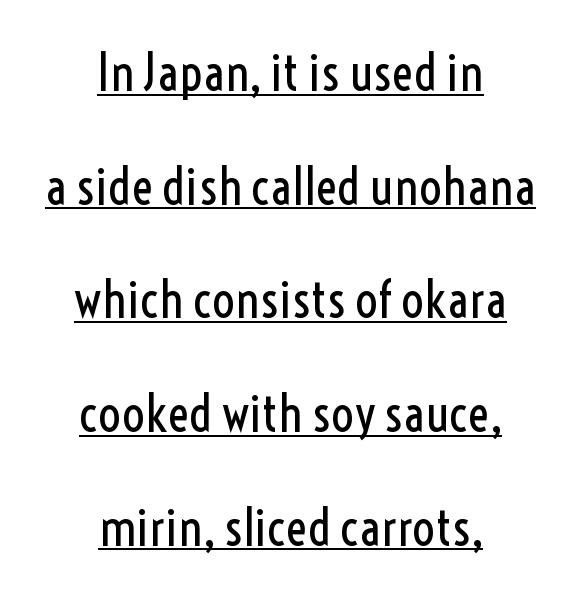
Italic: no, the glyphs are upright roman. The line-height multiplier appears high, well above default. No feet cap the strokes, marking this as sans-serif type. What decoration does the sample have? An underline. The text block is weighted toward neither margin, spreading evenly from the middle. Weight: regular or lighter.
